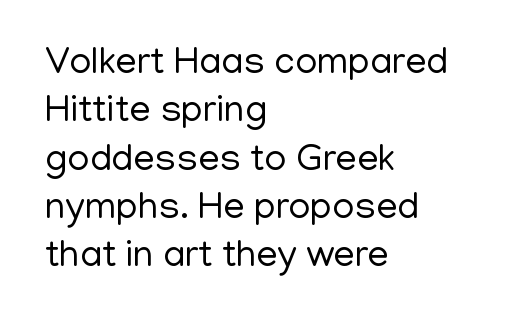
{"serif": "no", "italic": "no", "bold": "no", "weight": "regular", "width": "normal", "stroke_contrast": "low", "x_height": "medium", "monospaced": "no", "underline": "no", "align": "left", "line_spacing": "normal", "line_spacing_ratio": 1.27, "letter_spacing": "normal", "letter_spacing_em": 0.0, "glyph_px": 38}
